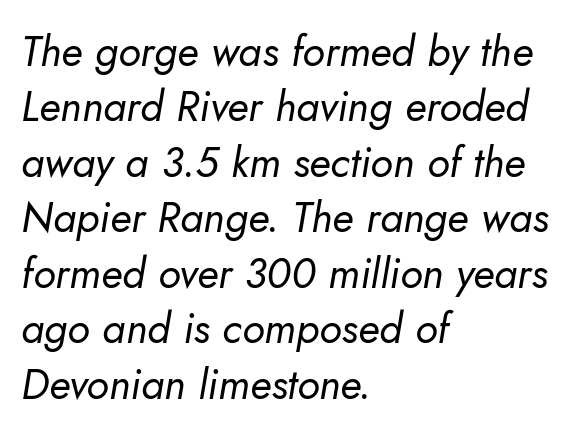
Honestly, the letter spacing is just normal — you wouldn't notice it. This rendering features lettering with no underline. You could not count columns in this text — the font is proportionally spaced. A typesetter would label this face a sans. How would I describe the line gaps? Plain and ordinary. Counters stay open thanks to moderate or lighter strokes.
